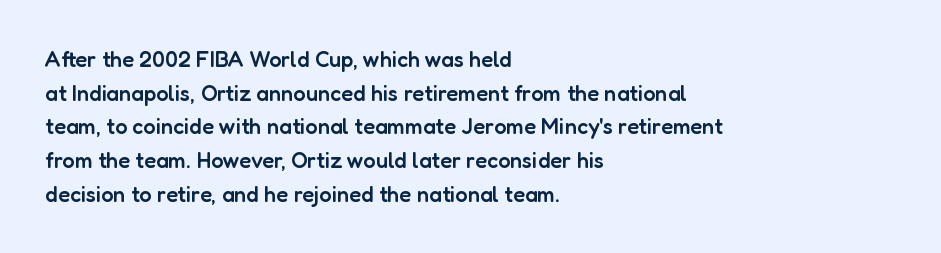
Q: Is the text bold? A: Semi-bold.
Q: Is the text italic (slanted)? A: No, it is upright.
Q: Is the text underlined? A: No.
Q: How is the paragraph aligned? A: Left-aligned.
Q: Is the spacing between letters normal or unusually wide? A: Normal.
Q: Is the spacing between lines tight, normal or loose? A: Normal.
